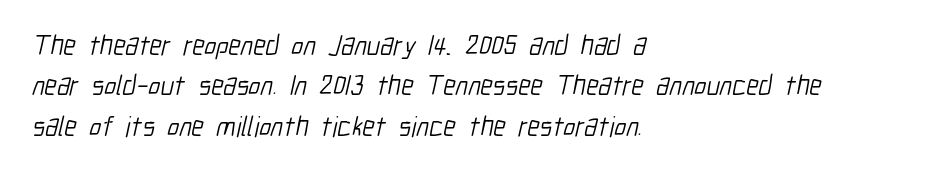
Glyph-to-glyph distance matches everyday printed text. Classification — sans serif. The paragraph has a hard left edge and a soft right edge. The lines sit at an ordinary, default distance from one another. Heft: none added — not bold.
